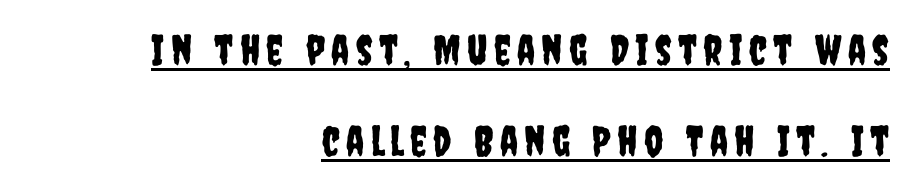
{"serif": "no", "italic": "no", "width": "condensed", "stroke_contrast": "low", "x_height": "large", "monospaced": "no", "underline": "yes", "align": "right", "line_spacing": "loose", "line_spacing_ratio": 2.17, "glyph_px": 42}
